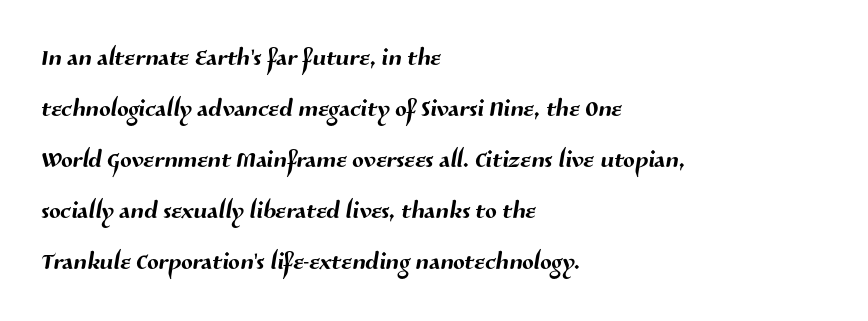
The image shows 34 px sans-serif type; set left-aligned, normal line spacing (1.5x), normal letter spacing, not underlined; medium stroke contrast and a medium x-height.
